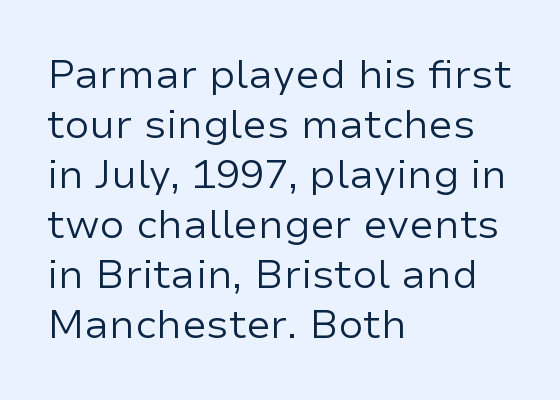
{"serif": "no", "italic": "no", "bold": "no", "weight": "regular", "width": "normal", "stroke_contrast": "low", "x_height": "medium", "monospaced": "no", "underline": "no", "align": "left", "line_spacing": "normal", "line_spacing_ratio": 1.25, "letter_spacing": "normal", "letter_spacing_em": 0.0, "glyph_px": 40}
